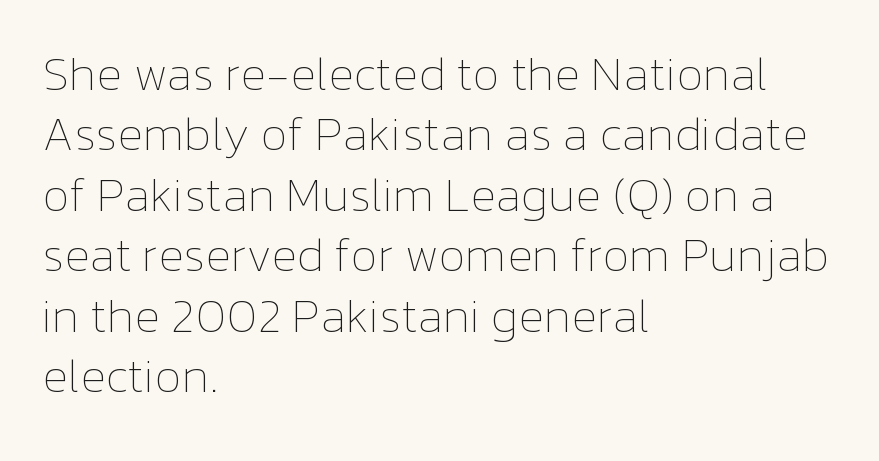
Glance below the letters and you will spot only blank space. The block of text has a typical density, with ordinary space between rows. Compared with a typical body face, this is equally light or lighter still. Look at the tracking — it's just the regular setting, nothing added.
